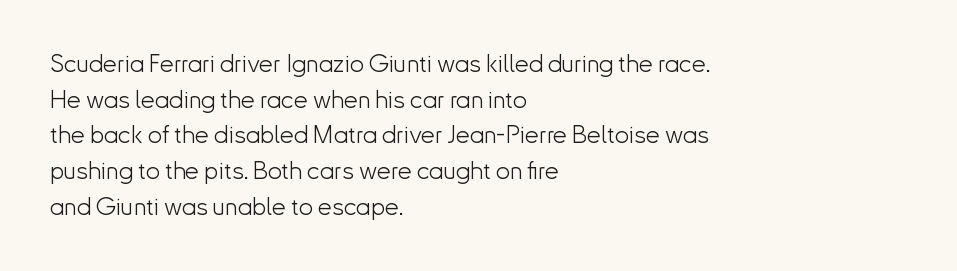
Q: Is the text bold? A: No.
Q: Is the text italic (slanted)? A: No, it is upright.
Q: Is the text underlined? A: No.
Q: How is the paragraph aligned? A: Left-aligned.
Q: Is the spacing between letters normal or unusually wide? A: Normal.
Q: Is the spacing between lines tight, normal or loose? A: Normal.
